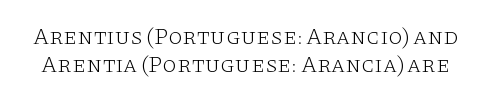
Q: Is the text bold? A: No.
Q: Is the text italic (slanted)? A: No, it is upright.
Q: Is the text underlined? A: No.
Q: Is the spacing between letters normal or unusually wide? A: Normal.
